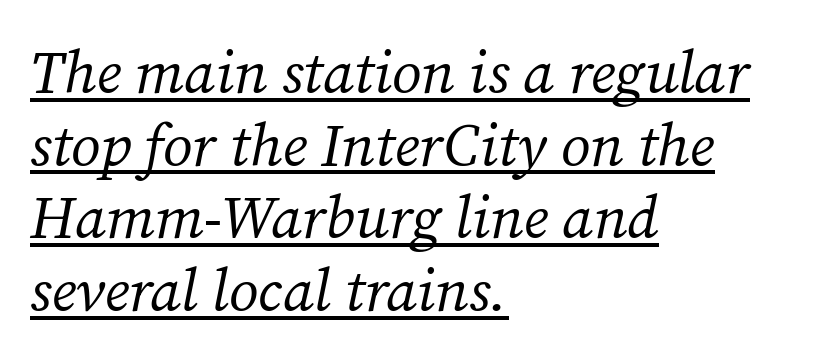
{"serif": "yes", "italic": "yes", "lean": "right", "slant_degrees": 12, "bold": "no", "weight": "regular", "width": "normal", "stroke_contrast": "medium", "x_height": "medium", "monospaced": "no", "underline": "yes", "align": "left", "line_spacing_ratio": 1.21, "letter_spacing": "normal", "letter_spacing_em": 0.0, "glyph_px": 60}
